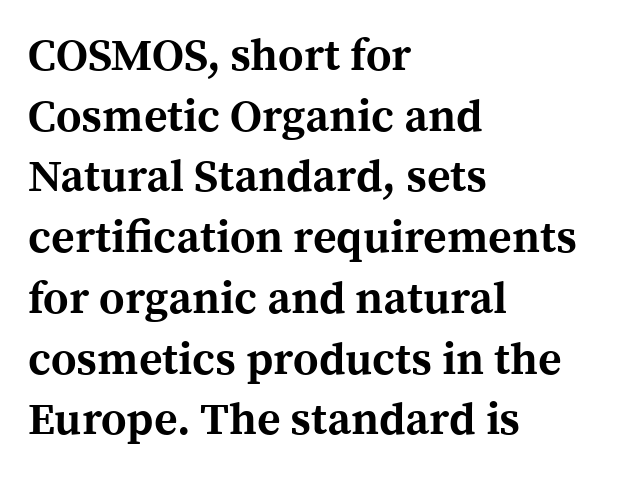
The image shows 45 px bold serif type, upright; set left-aligned, normal line spacing (1.35x), normal letter spacing, not underlined; a medium x-height.
